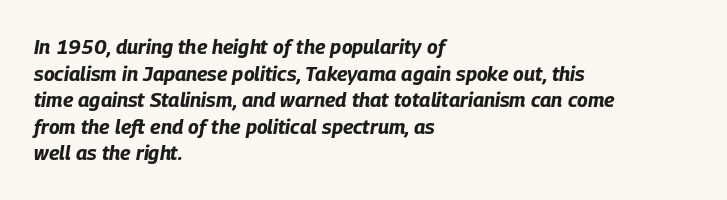
{"italic": "yes", "lean": "right", "slant_degrees": 9, "bold": "yes", "underline": "no", "align": "left", "line_spacing": "normal", "line_spacing_ratio": 1.33, "letter_spacing": "normal", "letter_spacing_em": 0.0, "glyph_px": 20}
